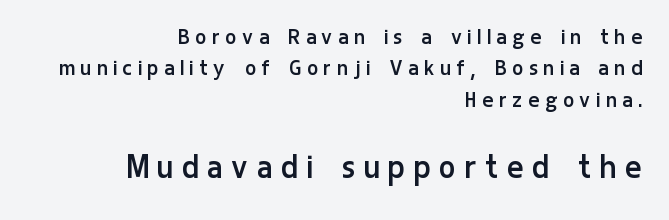
In terms of leading, this rendering sits right in the middle. The string is rendered with underlining switched off. Stroke mass is kept to a normal reading level or below. Unlike italic type, these characters show no tilt at all. Serifs: no, the terminals of the letterforms are clean. You could only call the tracking loose — the letters float apart.
